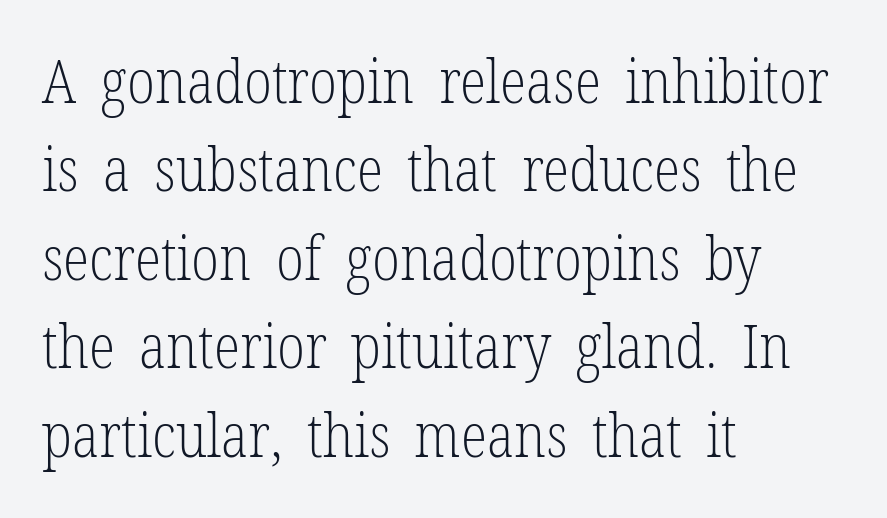
The text block is weighted toward the left margin, trailing off unevenly rightward. Is this a fixed-width face? No — the glyphs have proportional, varying widths. Compared with typical paragraphs, the rows here are spaced about the same. The letters look calm and open, with moderate or lighter stems. Style check: upright. Old-style or modern, the face here clearly has serifs.
